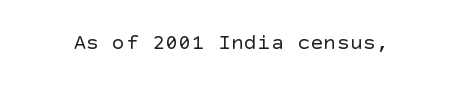
The image shows 22 px text type, upright; set normal letter spacing, not underlined.
